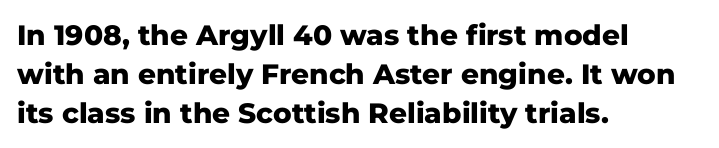
The image shows 28 px heavy sans-serif type, upright; set left-aligned, normal line spacing (1.39x), normal letter spacing, not underlined; low stroke contrast and a medium x-height.
